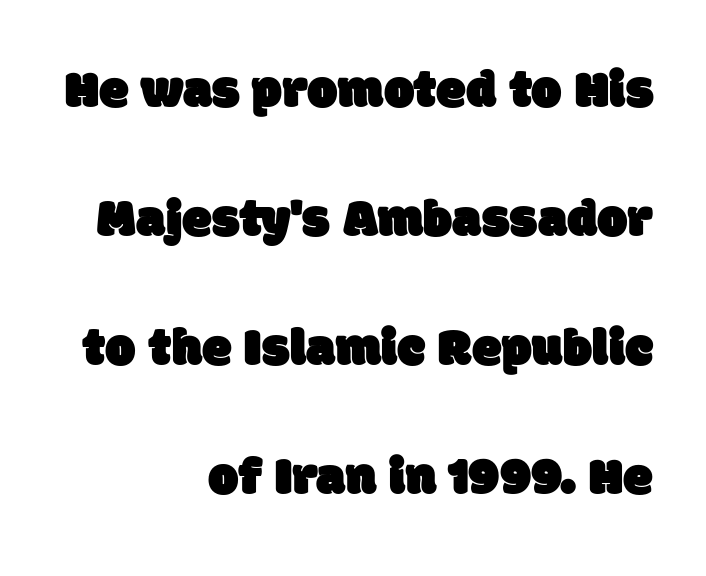
Each letter keeps its own natural width here, so spacing adapts to shape. Check the space under the baseline: it is left empty. Does the type have serifs? No, each stem ends abruptly. The paragraph shown leans on its right margin.
